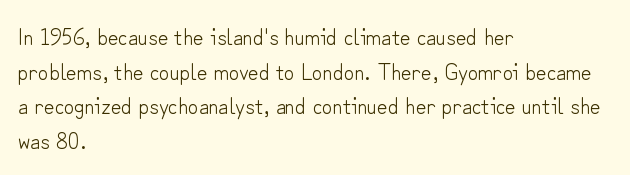
Q: Is the text bold? A: No.
Q: Is the text italic (slanted)? A: No, it is upright.
Q: Is the text underlined? A: No.
Q: How is the paragraph aligned? A: Left-aligned.
Q: Is the spacing between letters normal or unusually wide? A: Normal.
Q: Is the spacing between lines tight, normal or loose? A: Normal.
